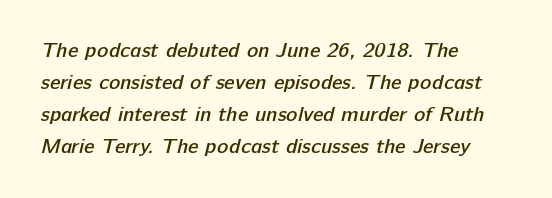
The image shows 21 px text type; set left-aligned, normal line spacing (1.52x), normal letter spacing, not underlined.
